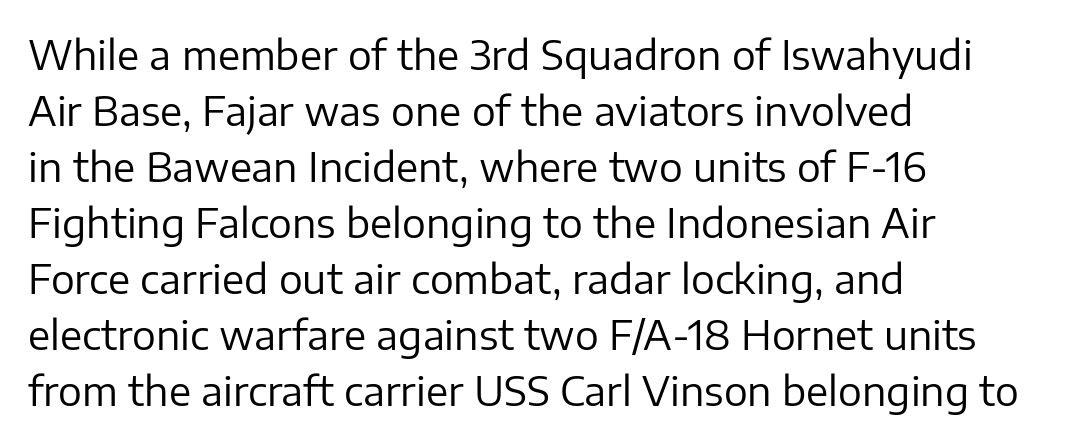
{"serif": "no", "italic": "no", "bold": "no", "weight": "regular", "width": "normal", "stroke_contrast": "low", "x_height": "medium", "monospaced": "no", "underline": "no", "align": "left", "line_spacing": "normal", "line_spacing_ratio": 1.4, "letter_spacing": "normal", "letter_spacing_em": 0.0, "glyph_px": 40}
